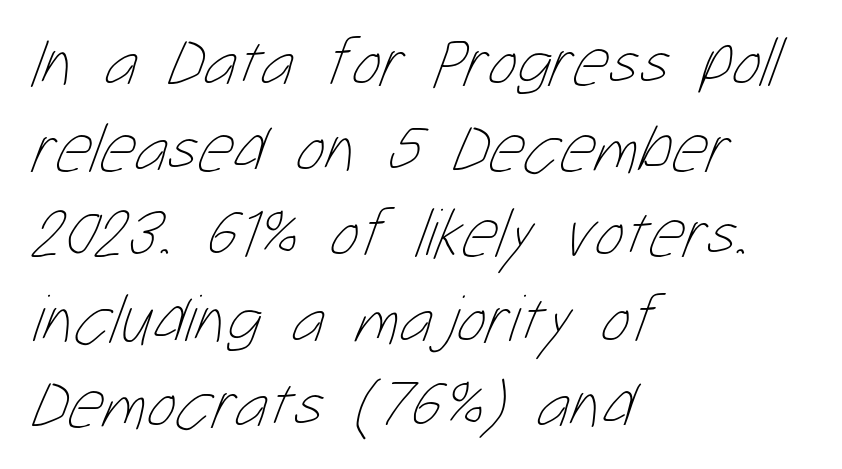
{"bold": "no", "weight": "thin", "width": "condensed", "stroke_contrast": "low", "x_height": "medium", "monospaced": "no", "underline": "no", "align": "left", "line_spacing_ratio": 1.24, "letter_spacing": "normal", "letter_spacing_em": 0.0, "glyph_px": 69}
